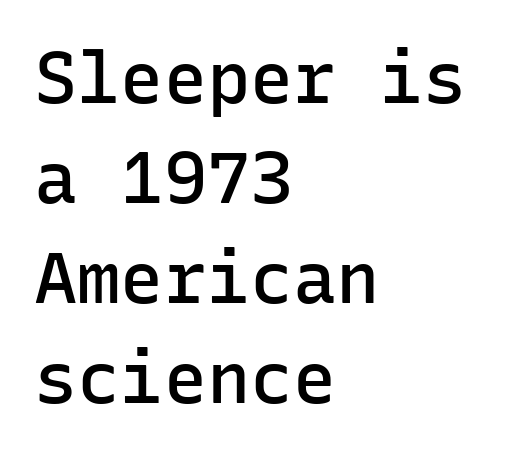
The image shows 72 px semibold sans-serif type, upright, monospaced; set left-aligned, normal line spacing (1.39x), normal letter spacing, not underlined; low stroke contrast and a medium x-height.
